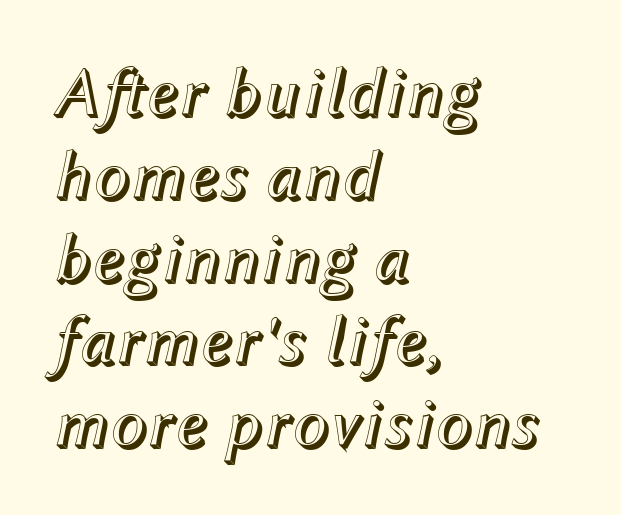
{"italic": "yes", "lean": "right", "slant_degrees": 12, "width": "normal", "x_height": "medium", "monospaced": "no", "underline": "no", "align": "left", "line_spacing_ratio": 1.2, "letter_spacing": "normal", "letter_spacing_em": 0.0, "glyph_px": 69}
